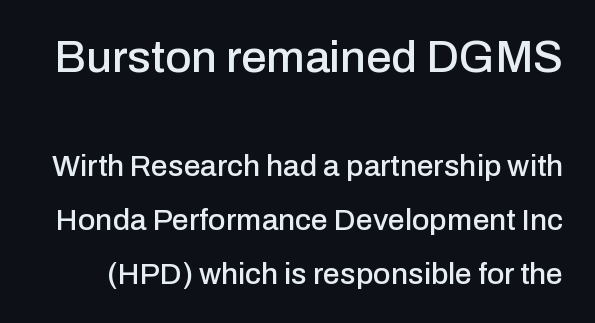
{"serif": "no", "italic": "no", "width": "normal", "stroke_contrast": "low", "x_height": "medium", "monospaced": "no", "underline": "no", "line_spacing_ratio": 1.8, "letter_spacing": "normal", "letter_spacing_em": 0.0, "larger_block": "first", "size_ratio": 1.5, "glyph_px": 45}
